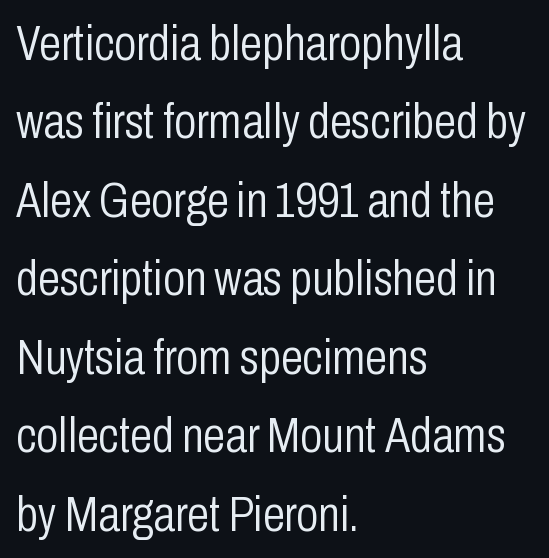
The letters advance in unequal steps, a hallmark of proportional type. Each row of text sits above clean, open space. Heaviness? Minimal to ordinary, like unemphasized prose. A typesetter would mark this as roman, not italic. The ragged edge is on the right, which tells us the setting is flush left.
